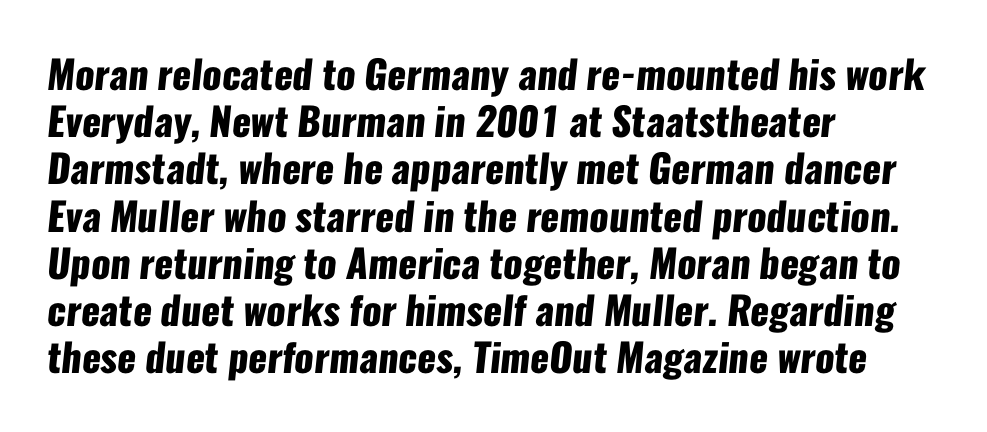
Do the characters align in a grid? No, the font is proportional. Type without underlining. Default kerning and tracking; the words read as compact shapes. Strong, thick strokes mark this as bold type. Short and long lines alike share a common starting point at left. Font category for this specimen: sans-serif.
